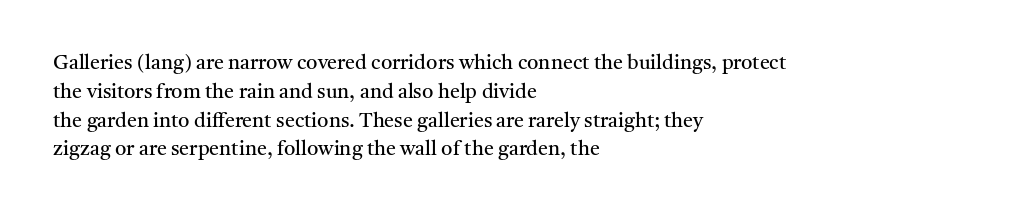
Vertical strokes here are truly vertical. The typesetting does not lean heavy: it is not bold. These lines keep a tight, regular rhythm from letter to letter. Anything drawn beneath the words? Only blank space. The designer left line spacing at the default. Caption: multi-line text, flush left, ragged right.
